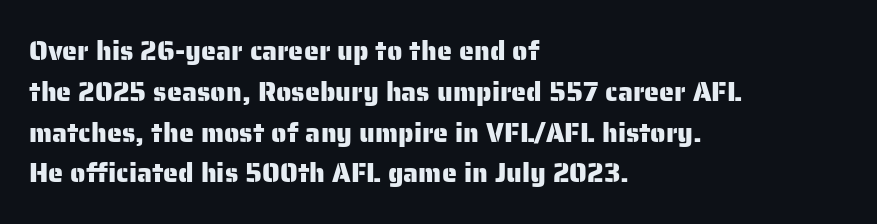
{"italic": "no", "underline": "no", "align": "left", "line_spacing": "normal", "line_spacing_ratio": 1.51, "letter_spacing": "normal", "letter_spacing_em": 0.0, "glyph_px": 27}
